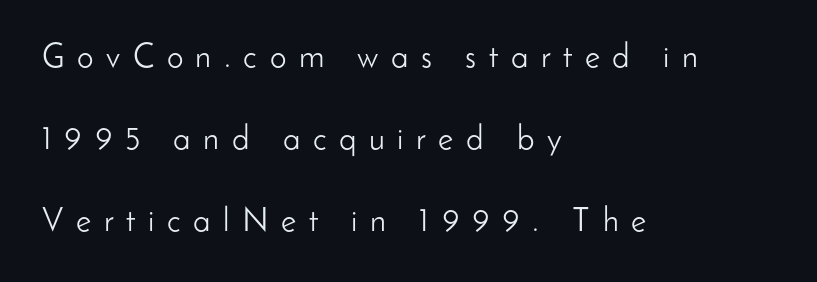
The image shows 33 px light sans-serif type, upright; set left-aligned, loose line spacing (2.48x), unusually wide letter spacing (+0.38 em), not underlined; low stroke contrast and a small x-height.
